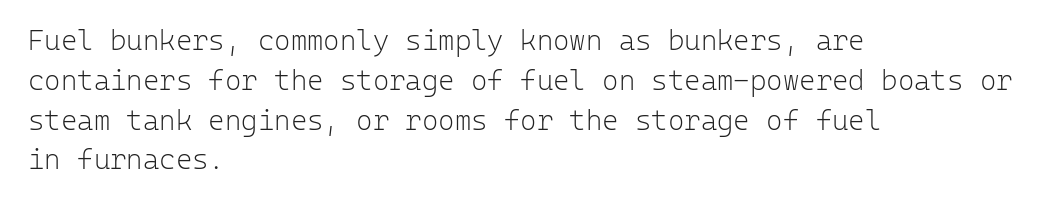
{"serif": "no", "italic": "no", "bold": "no", "weight": "light", "width": "normal", "stroke_contrast": "low", "x_height": "medium", "monospaced": "yes", "underline": "no", "align": "left", "line_spacing": "normal", "line_spacing_ratio": 1.42, "letter_spacing": "normal", "letter_spacing_em": 0.0, "glyph_px": 28}
